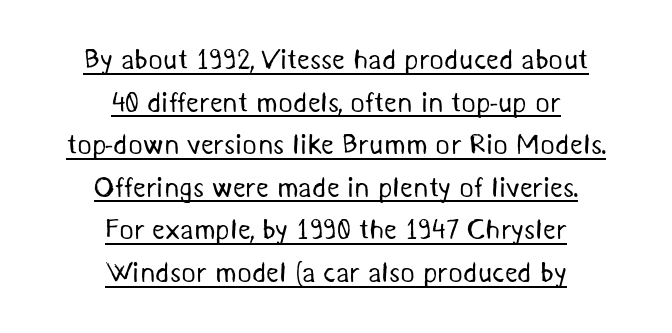
Notice how the passage keeps no hard edge, just a central spine. Descenders here cross a horizontal rule under the line. Evenly set lines give the paragraph a standard silhouette. This sample has the flowing, uneven cadence of proportional lettering. In terms of letterform style, serifs are entirely absent.
